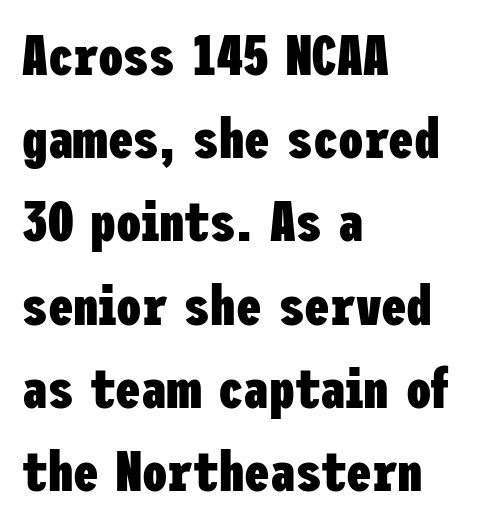
The image shows 57 px heavy, condensed sans-serif type, upright; set left-aligned, normal line spacing (1.46x), normal letter spacing, not underlined; low stroke contrast and a medium x-height.
